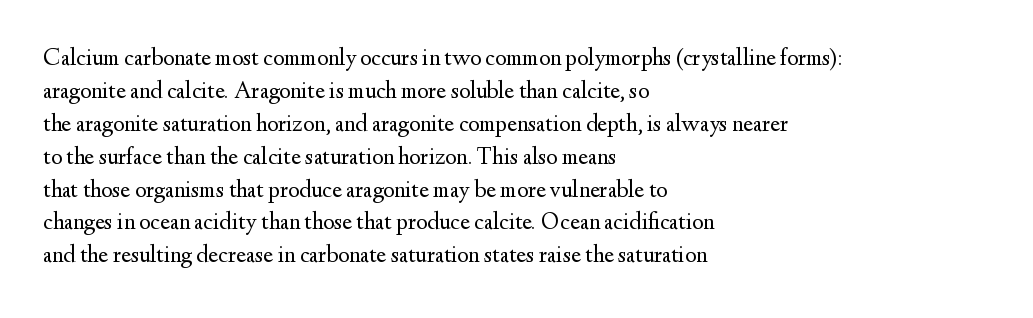
The image shows 24 px text type, upright; set left-aligned, normal line spacing (1.37x), normal letter spacing, not underlined.
